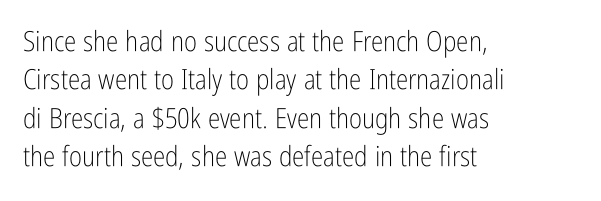
The designer left line spacing at the default. Only glyphs here, with clear space below each row. Tracking here is standard; glyphs follow each other at the usual distance. The cut favours lightness, reaching ordinary text weight at its darkest.
